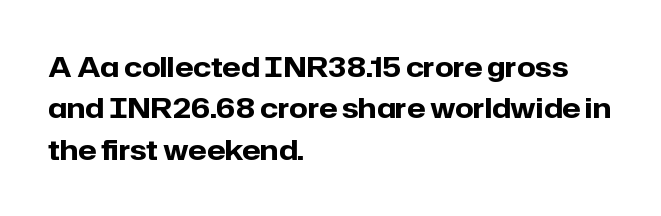
The image shows 27 px bold type, upright; set left-aligned, normal line spacing (1.53x), normal letter spacing, not underlined.
